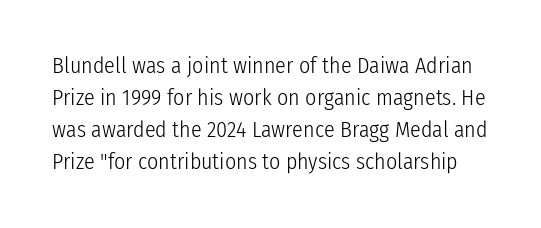
Q: Is the text bold? A: No.
Q: Is the text italic (slanted)? A: No, it is upright.
Q: Is the text underlined? A: No.
Q: Is the spacing between letters normal or unusually wide? A: Normal.
Q: Is the spacing between lines tight, normal or loose? A: Normal.
